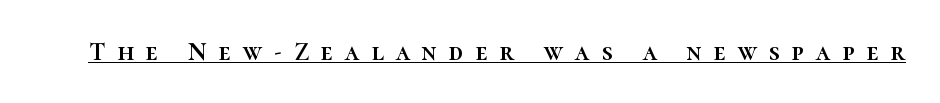
The font's upright variant was chosen for this text. The letters are spread apart with noticeably loose tracking. Students, observe the line beneath the letters — that is underlining.
